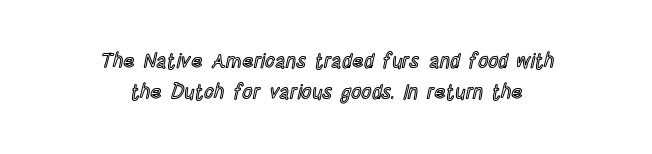
{"underline": "no", "align": "center", "line_spacing": "normal", "line_spacing_ratio": 1.57, "letter_spacing": "normal", "letter_spacing_em": 0.0, "glyph_px": 20}
